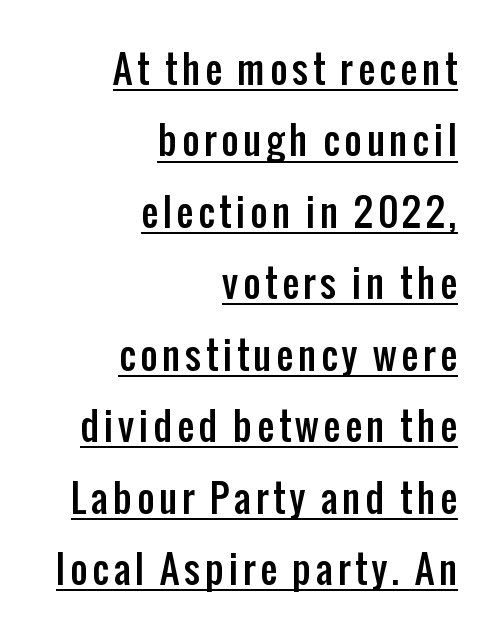
Every stem runs plumb, perpendicular to the baseline. No feet cap the strokes, marking this as sans-serif type. The rendering uses the underline text-decoration. The typesetter chose a ragged-left arrangement here.
